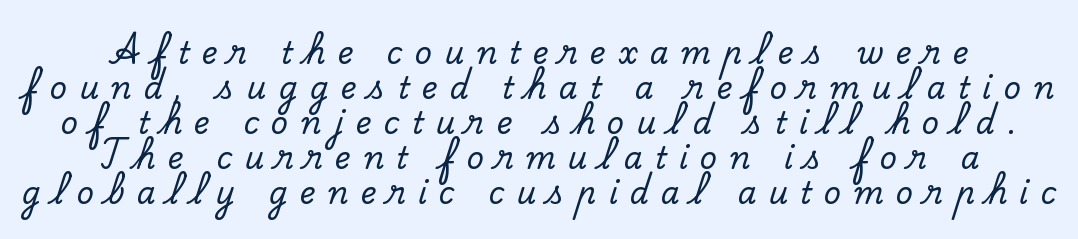
The image shows 30 px serif type; set centered, line spacing 1.17x, unusually wide letter spacing (+0.41 em), not underlined; low stroke contrast and a small x-height.
